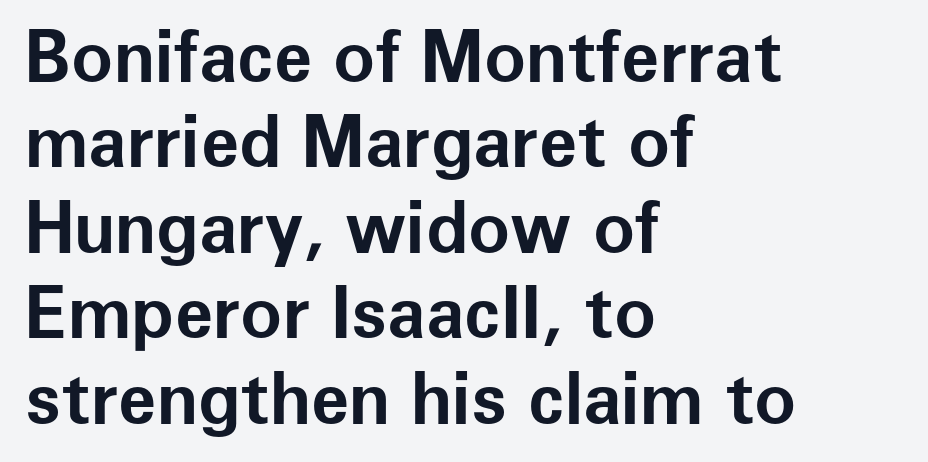
{"serif": "no", "italic": "no", "bold": "yes", "weight": "bold", "width": "normal", "stroke_contrast": "low", "x_height": "medium", "monospaced": "no", "underline": "no", "align": "left", "line_spacing_ratio": 1.22, "letter_spacing": "normal", "letter_spacing_em": 0.0, "glyph_px": 70}
